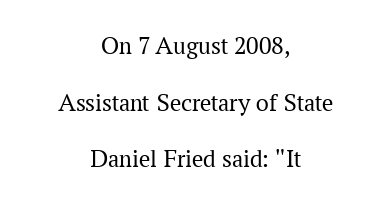
The image shows 25 px text type, upright; set centered, loose line spacing (2.27x), normal letter spacing, not underlined.
